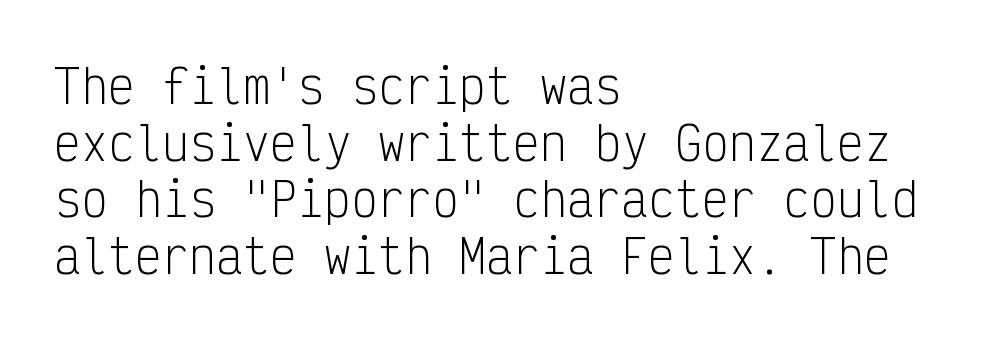
This sample has the even, mechanical cadence of fixed-width lettering. This sample uses an upright cut, with every glyph sitting square on the baseline. This is not heavy type; no bold has been used. Students, observe: this is what conventionally led text looks like. This rendering employs a face without finishing strokes, i.e., a sans-serif. Is the block centered? No — it sits flush against the left margin.
